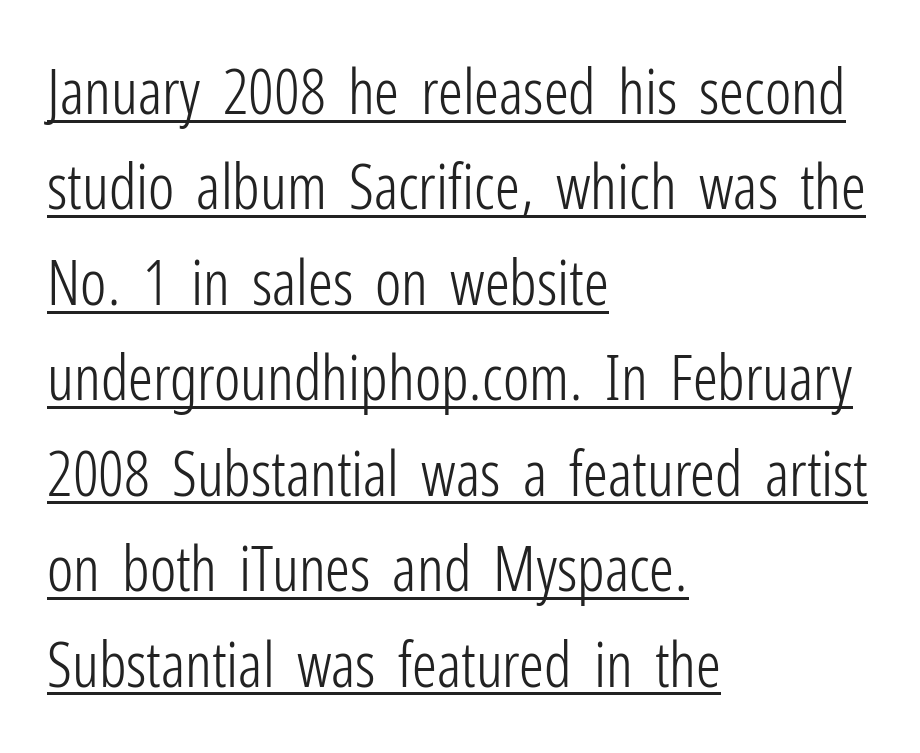
Q: Is the text bold? A: No.
Q: Is the text italic (slanted)? A: No, it is upright.
Q: Is the typeface a serif or a sans-serif typeface? A: Sans-serif.
Q: Is the text underlined? A: Yes.
Q: How is the paragraph aligned? A: Left-aligned.
Q: Is the spacing between letters normal or unusually wide? A: Normal.
Q: Is the spacing between lines tight, normal or loose? A: Normal.
Q: Width (condensed, normal, or wide)? A: Condensed.
Q: Stroke contrast? A: Low.
Q: x-height? A: Medium.
Q: Monospaced? A: No.
